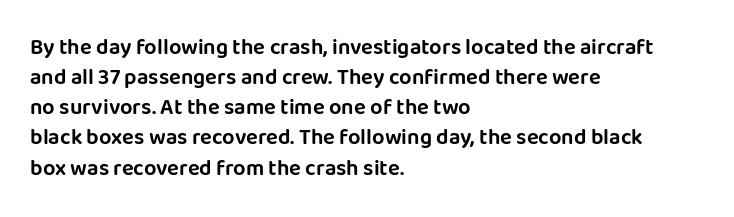
{"italic": "no", "underline": "no", "align": "left", "line_spacing": "normal", "line_spacing_ratio": 1.37, "letter_spacing": "normal", "letter_spacing_em": 0.0, "glyph_px": 22}
